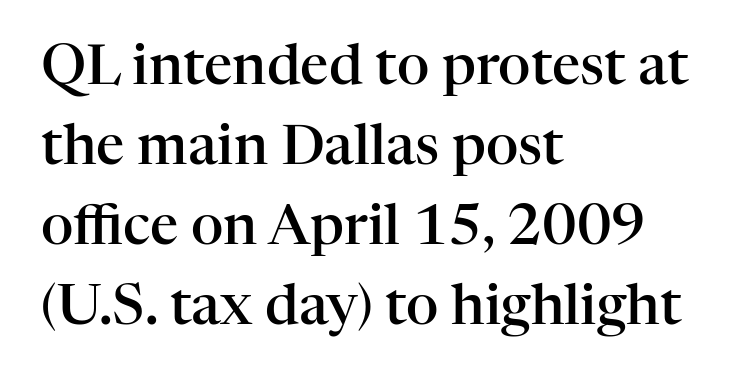
Q: Is the text bold? A: Semi-bold.
Q: Is the text italic (slanted)? A: No, it is upright.
Q: Is the typeface a serif or a sans-serif typeface? A: Serif.
Q: Is the text underlined? A: No.
Q: How is the paragraph aligned? A: Left-aligned.
Q: Is the spacing between letters normal or unusually wide? A: Normal.
Q: Is the spacing between lines tight, normal or loose? A: Normal.
Q: Width (condensed, normal, or wide)? A: Normal.
Q: Stroke contrast? A: High.
Q: x-height? A: Medium.
Q: Monospaced? A: No.
